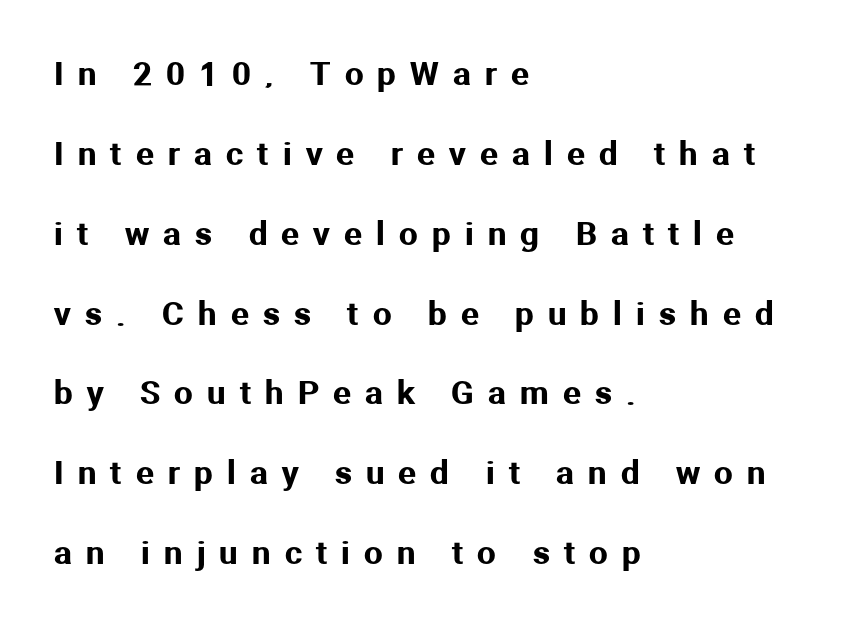
Style check: upright. Rule under the text: the space is simply empty. The paragraph shown leans on its left margin. The rendering uses a large line-height, opening up the rows.
